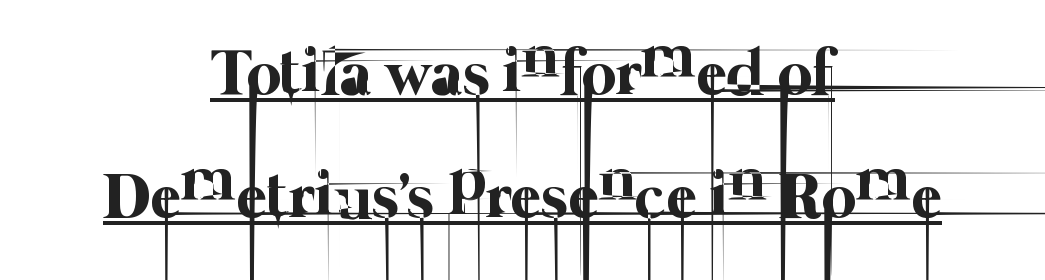
The image shows 66 px thin type; set centered, line spacing 1.86x, normal letter spacing, underlined; low stroke contrast and a medium x-height.
